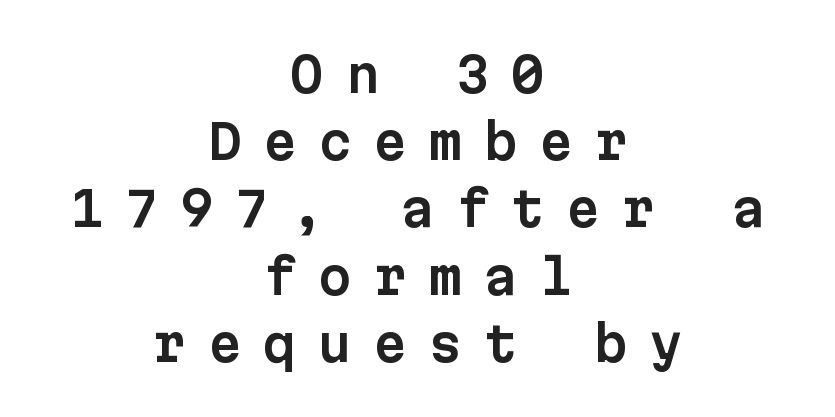
Q: Is the text italic (slanted)? A: No, it is upright.
Q: Is the typeface a serif or a sans-serif typeface? A: Sans-serif.
Q: Is the text underlined? A: No.
Q: How is the paragraph aligned? A: Centered.
Q: Is the spacing between letters normal or unusually wide? A: Unusually wide.
Q: Is the spacing between lines tight, normal or loose? A: Normal.
Q: Width (condensed, normal, or wide)? A: Normal.
Q: Stroke contrast? A: Low.
Q: x-height? A: Medium.
Q: Monospaced? A: Yes.
